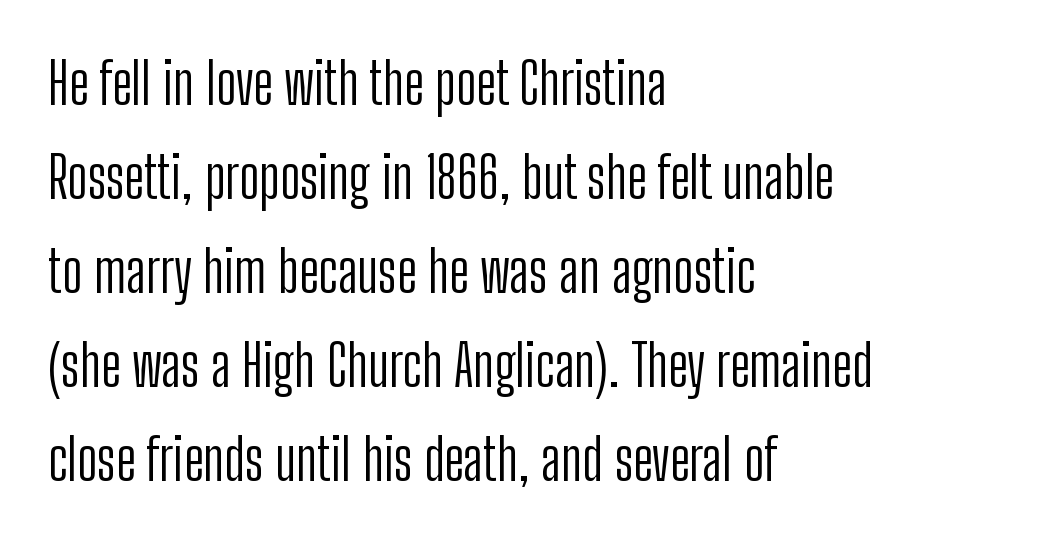
The letters sit at their default tracking, neither squeezed nor spread. The foot of each line stays bare and open. What kind of face is this? One without serifs — a sans. Here the designer chose a conventional face with non-uniform glyph widths.
